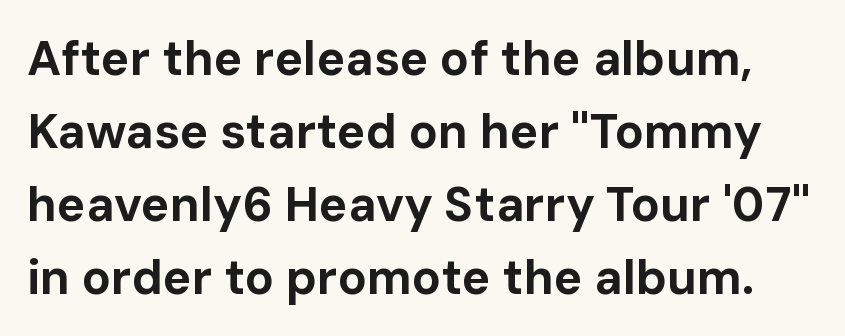
The horizontal fit of the characters is conventional and even. These lines sit exactly where default settings would place them. I'd describe the lettering as bold — thick and assertive. You could not count columns in this text — the font is proportionally spaced. Just letters on the line, the space beneath them empty.
